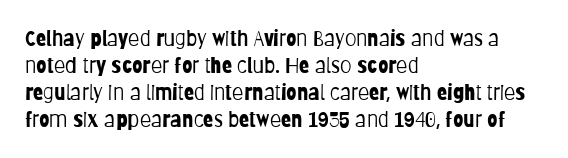
{"italic": "no", "bold": "no", "underline": "no", "align": "left", "line_spacing": "normal", "line_spacing_ratio": 1.29, "letter_spacing": "normal", "letter_spacing_em": 0.0, "glyph_px": 21}
